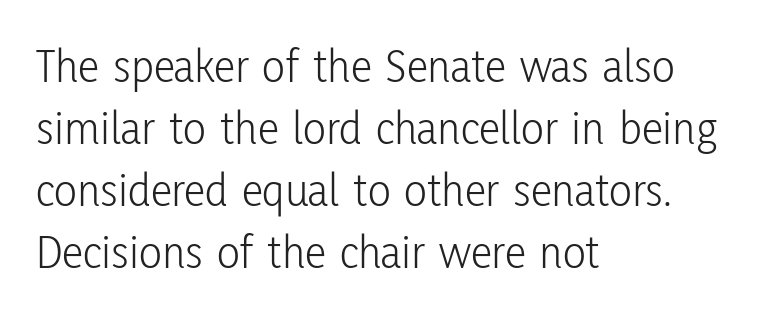
This is roman type, the default non-slanted kind. The setting favours the left margin, as ordinary paragraphs usually do. The weight tops out at a normal text grade. Lines of text with bare space underneath. Proportional: the letters do not fall into vertical columns. Between one letter and the next there's only the usual sliver of space.
